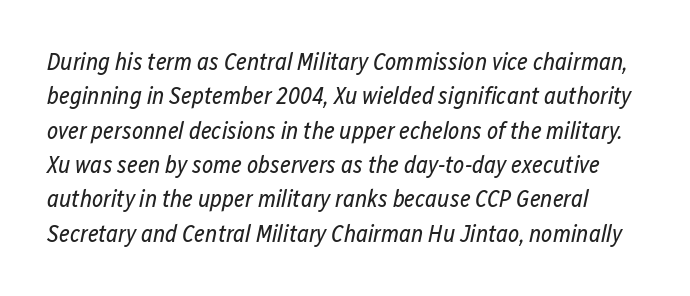
Q: Is the text bold? A: No.
Q: Is the text italic (slanted)? A: Yes, it leans right by about 12 degrees.
Q: Is the text underlined? A: No.
Q: Is the spacing between letters normal or unusually wide? A: Normal.
Q: Is the spacing between lines tight, normal or loose? A: Normal.
